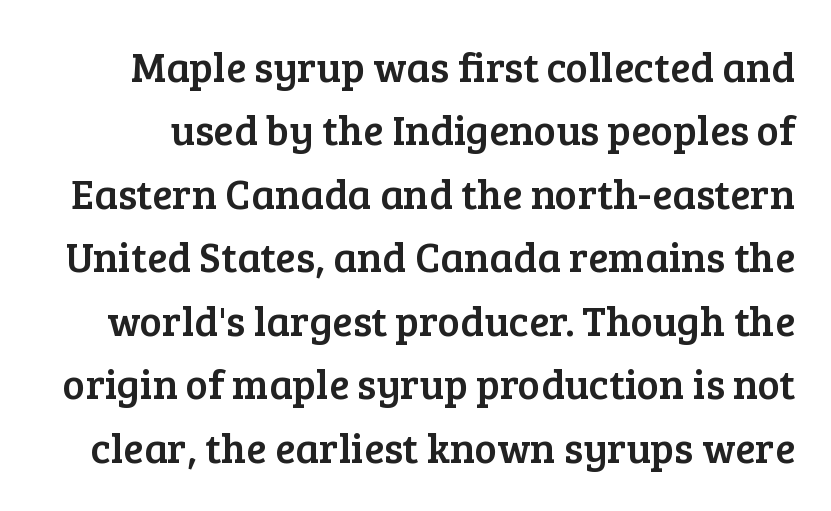
The image shows 42 px serif type, upright; set normal line spacing (1.51x), normal letter spacing, not underlined; low stroke contrast and a medium x-height.
